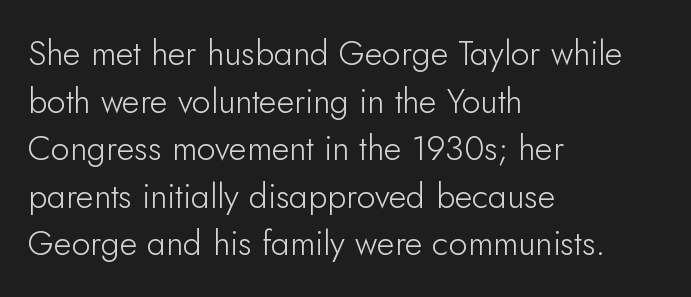
Designer's note — italics off, roman on. Is the stroke heavy? The answer is a plain regular-or-lighter. This sample is left-justified, so line endings fall wherever the words run out. Vertically, the passage feels balanced, rows spaced as you'd expect.
